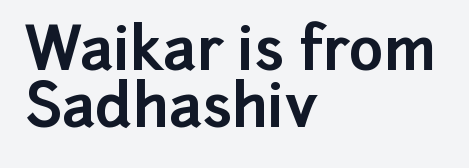
Q: Is the text bold? A: Yes.
Q: Is the text italic (slanted)? A: No, it is upright.
Q: Is the typeface a serif or a sans-serif typeface? A: Sans-serif.
Q: Is the text underlined? A: No.
Q: How is the paragraph aligned? A: Left-aligned.
Q: Is the spacing between letters normal or unusually wide? A: Normal.
Q: Is the spacing between lines tight, normal or loose? A: Tight.
Q: Width (condensed, normal, or wide)? A: Normal.
Q: Stroke contrast? A: Low.
Q: x-height? A: Medium.
Q: Monospaced? A: No.
